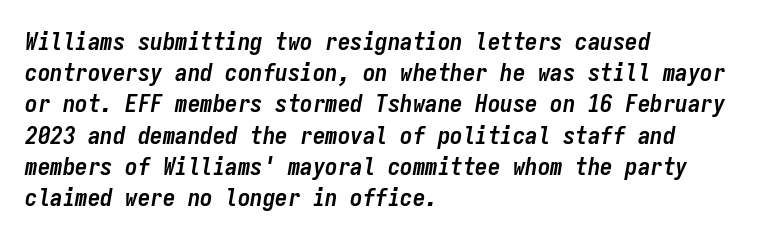
The image shows 25 px bold type, italic (leaning right); set left-aligned, normal line spacing (1.25x), normal letter spacing, not underlined.
